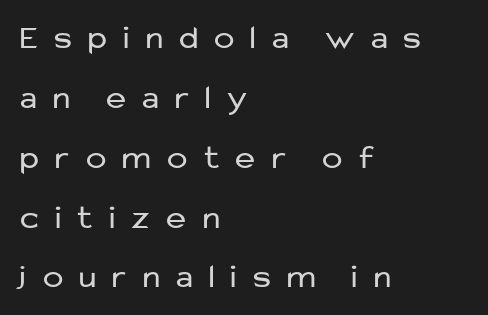
{"serif": "no", "italic": "no", "bold": "no", "weight": "regular", "width": "normal", "stroke_contrast": "low", "x_height": "medium", "monospaced": "no", "underline": "no", "align": "left", "line_spacing_ratio": 1.76, "letter_spacing": "wide", "letter_spacing_em": 0.48, "glyph_px": 34}
